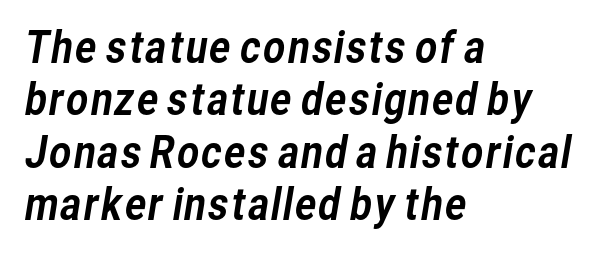
Q: Is the typeface a serif or a sans-serif typeface? A: Sans-serif.
Q: Is the text underlined? A: No.
Q: How is the paragraph aligned? A: Left-aligned.
Q: Is the spacing between letters normal or unusually wide? A: Normal.
Q: Width (condensed, normal, or wide)? A: Normal.
Q: Stroke contrast? A: Low.
Q: x-height? A: Medium.
Q: Monospaced? A: No.
